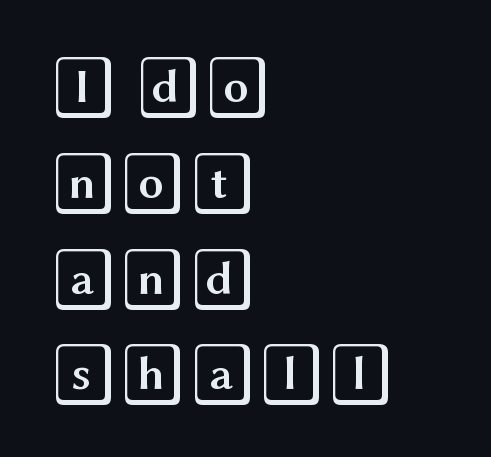
Q: Is the text italic (slanted)? A: No, it is upright.
Q: Is the text underlined? A: No.
Q: How is the paragraph aligned? A: Left-aligned.
Q: Is the spacing between letters normal or unusually wide? A: Normal.
Q: Is the spacing between lines tight, normal or loose? A: Normal.
Q: Width (condensed, normal, or wide)? A: Wide.
Q: x-height? A: Large.
